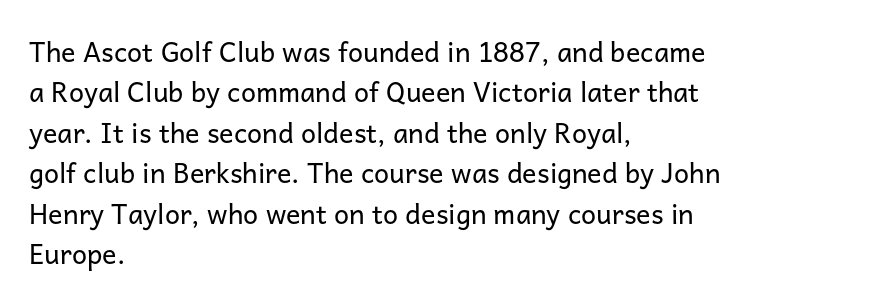
The image shows 27 px text type, upright; set left-aligned, normal line spacing (1.5x), normal letter spacing, not underlined.
